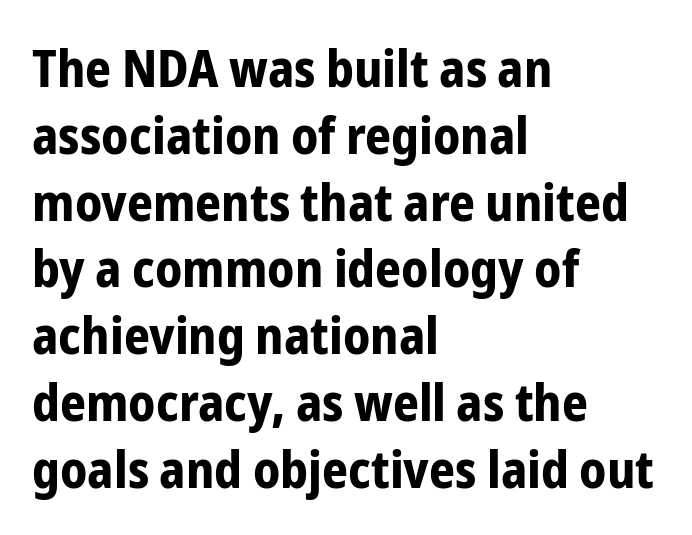
{"serif": "no", "italic": "no", "bold": "yes", "weight": "bold", "width": "condensed", "stroke_contrast": "low", "x_height": "medium", "monospaced": "no", "underline": "no", "align": "left", "line_spacing": "normal", "line_spacing_ratio": 1.31, "letter_spacing": "normal", "letter_spacing_em": 0.0, "glyph_px": 51}
